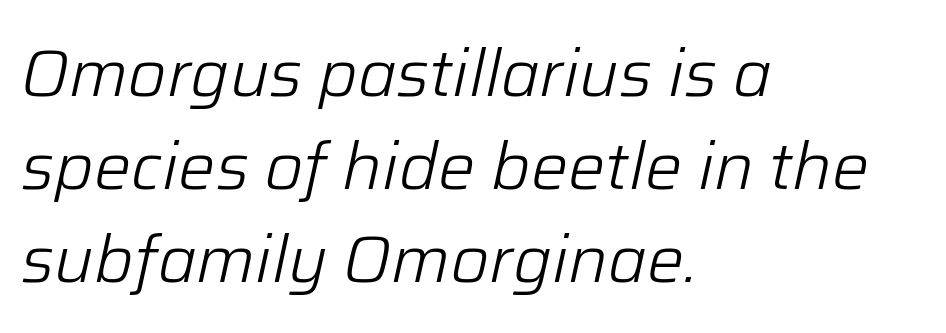
Q: Is the text bold? A: No.
Q: Is the text italic (slanted)? A: Yes, it leans right by about 12 degrees.
Q: Is the text underlined? A: No.
Q: How is the paragraph aligned? A: Left-aligned.
Q: Is the spacing between letters normal or unusually wide? A: Normal.
Q: Is the spacing between lines tight, normal or loose? A: Normal.
Q: Width (condensed, normal, or wide)? A: Normal.
Q: Stroke contrast? A: Low.
Q: x-height? A: Medium.
Q: Monospaced? A: No.
